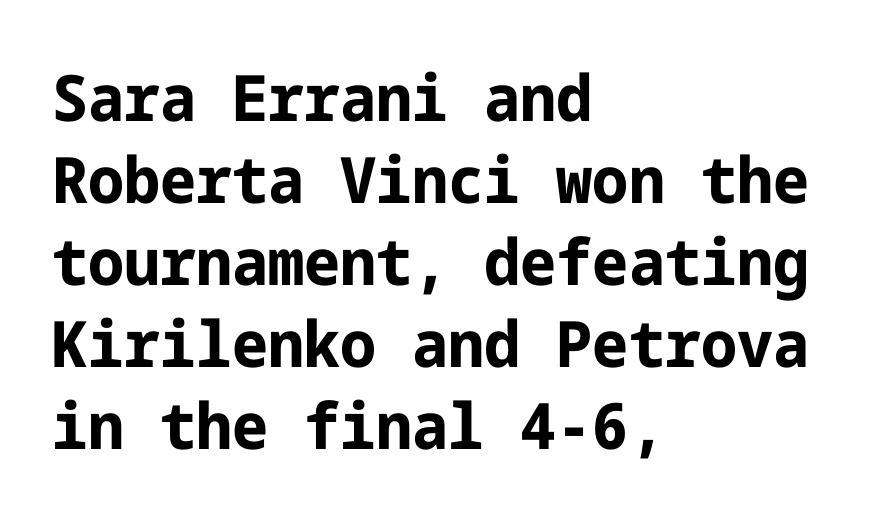
Standard letterfit; no display-style spreading of the glyphs. Tall strokes in this sample are plumb rather than angled. Left-aligned paragraph, ragged on the right. The string is rendered with underlining switched off. Nothing sits at the stroke ends, so this counts as sans-serif.
